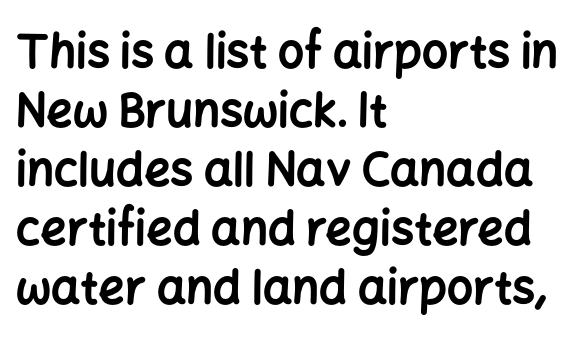
Q: Is the text bold? A: Yes.
Q: Is the text italic (slanted)? A: No, it is upright.
Q: Is the typeface a serif or a sans-serif typeface? A: Sans-serif.
Q: Is the text underlined? A: No.
Q: How is the paragraph aligned? A: Left-aligned.
Q: Is the spacing between letters normal or unusually wide? A: Normal.
Q: Is the spacing between lines tight, normal or loose? A: Normal.
Q: Width (condensed, normal, or wide)? A: Normal.
Q: Stroke contrast? A: Low.
Q: x-height? A: Medium.
Q: Monospaced? A: No.
